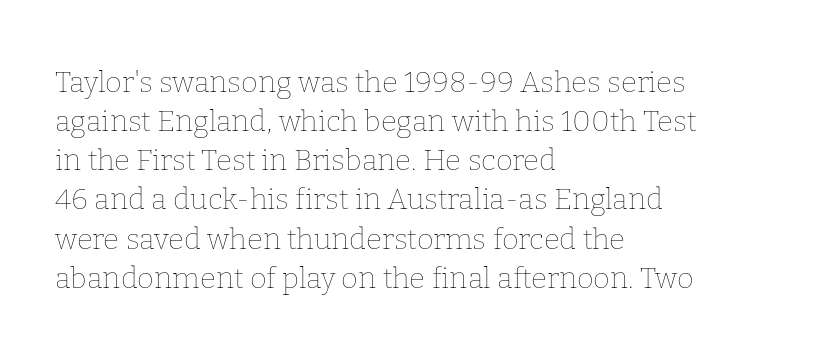
How are the letters spaced? Ordinarily, with no added tracking. Just letters on the line, the space beneath them empty. Interline gaps are of average width in this sample. Which margin do the lines hug? The left one — the right edge is uneven. Is this a fixed-width face? No — the glyphs have proportional, varying widths.
